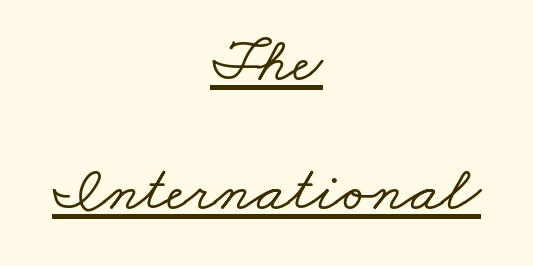
Q: Is the typeface a serif or a sans-serif typeface? A: Serif.
Q: Is the text underlined? A: Yes.
Q: How is the paragraph aligned? A: Centered.
Q: Is the spacing between letters normal or unusually wide? A: Normal.
Q: Is the spacing between lines tight, normal or loose? A: Loose.
Q: Width (condensed, normal, or wide)? A: Wide.
Q: Stroke contrast? A: Low.
Q: x-height? A: Small.
Q: Monospaced? A: No.
